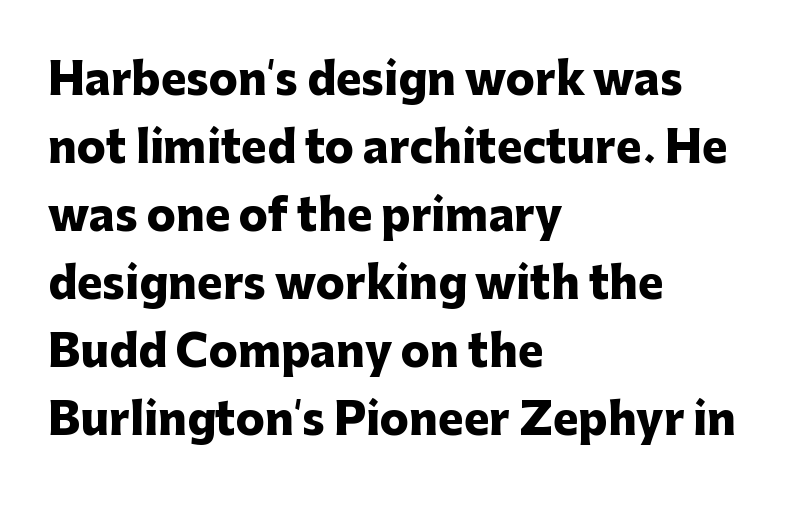
The image shows 43 px heavy sans-serif type, upright; set left-aligned, normal line spacing (1.58x), normal letter spacing, not underlined; low stroke contrast and a medium x-height.
